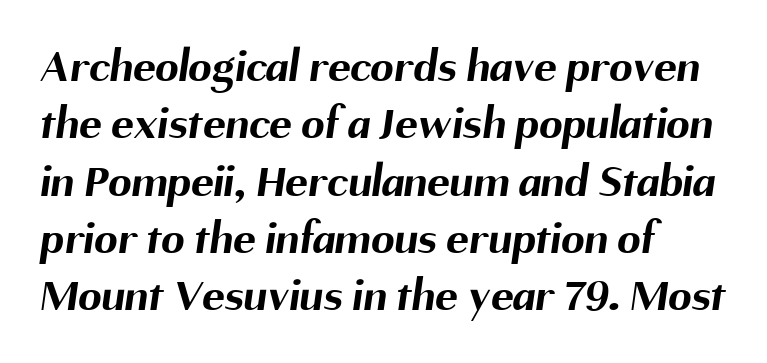
Q: Is the text bold? A: Yes.
Q: Is the typeface a serif or a sans-serif typeface? A: Sans-serif.
Q: Is the text underlined? A: No.
Q: How is the paragraph aligned? A: Left-aligned.
Q: Is the spacing between letters normal or unusually wide? A: Normal.
Q: Width (condensed, normal, or wide)? A: Normal.
Q: Stroke contrast? A: Medium.
Q: x-height? A: Medium.
Q: Monospaced? A: No.
